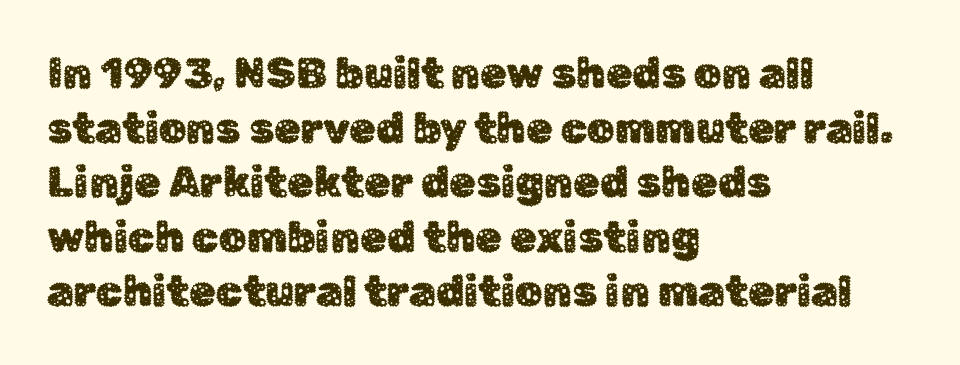
{"serif": "no", "italic": "no", "width": "normal", "stroke_contrast": "low", "x_height": "medium", "monospaced": "no", "underline": "no", "align": "left", "line_spacing": "normal", "line_spacing_ratio": 1.27, "letter_spacing": "normal", "letter_spacing_em": 0.0, "glyph_px": 43}
